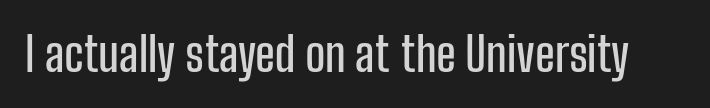
The image shows 47 px condensed sans-serif type, upright; set normal letter spacing, not underlined; low stroke contrast and a medium x-height.
